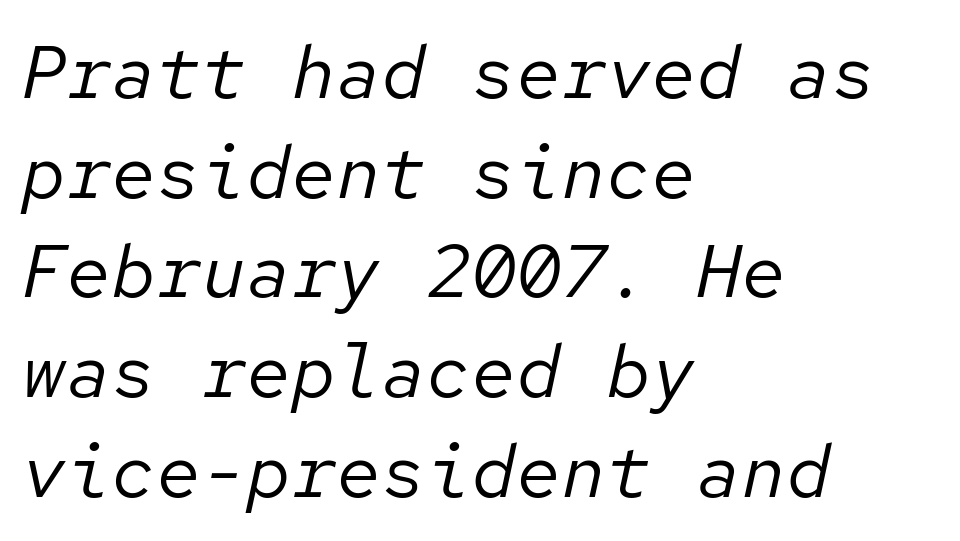
Compared with ordinary roman type, these characters are visibly tilted. Default kerning and tracking; the words read as compact shapes. Honestly, there is no underline to notice here at all. Vertical spacing — default. The passage shown is typed in a monospace face where columns stay perfectly aligned. The lines in this sample share a left origin and differ only in where they stop.
